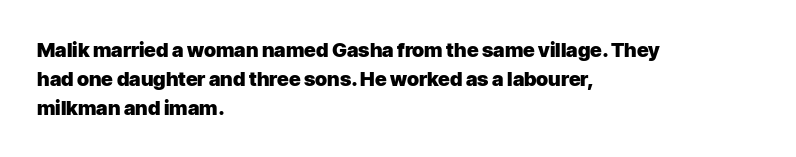
The image shows 20 px bold type, upright; set left-aligned, normal line spacing (1.45x), normal letter spacing, not underlined.
